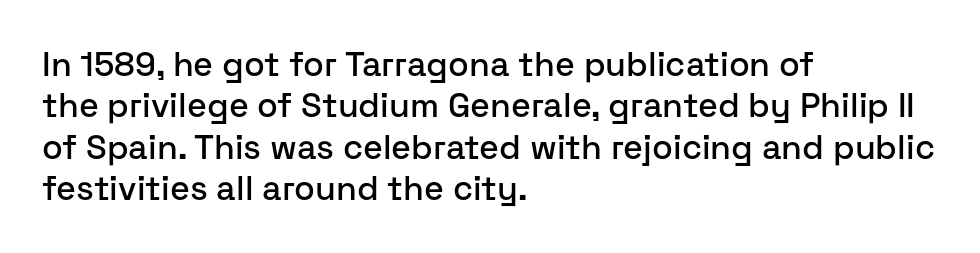
{"serif": "no", "italic": "no", "width": "normal", "stroke_contrast": "low", "x_height": "medium", "monospaced": "no", "underline": "no", "align": "left", "line_spacing_ratio": 1.22, "letter_spacing": "normal", "letter_spacing_em": 0.0, "glyph_px": 34}
